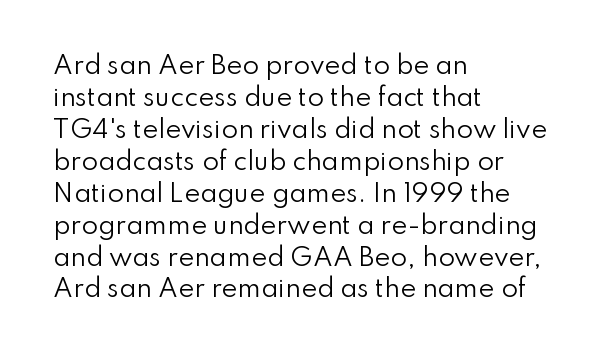
{"italic": "no", "bold": "no", "underline": "no", "align": "left", "line_spacing": "normal", "line_spacing_ratio": 1.33, "letter_spacing": "normal", "letter_spacing_em": 0.0, "glyph_px": 24}
